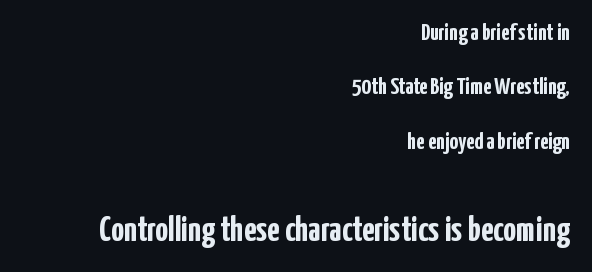
{"serif": "no", "italic": "no", "bold": "yes", "weight": "semibold", "width": "condensed", "stroke_contrast": "low", "x_height": "medium", "monospaced": "no", "underline": "no", "align": "right", "line_spacing": "loose", "line_spacing_ratio": 2.27, "letter_spacing": "normal", "letter_spacing_em": 0.0, "larger_block": "second", "size_ratio": 1.5, "glyph_px": 36}
